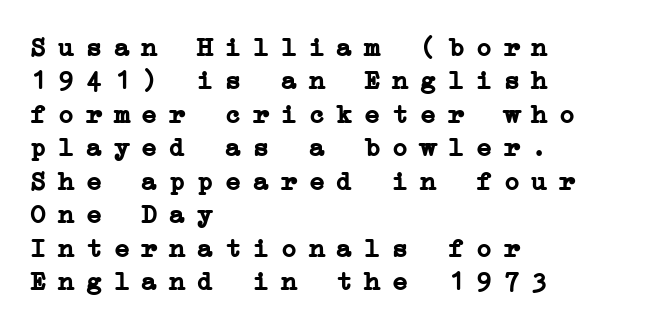
Has an underline been added? It has not. Is the letter spacing exaggerated? Yes — the characters are pushed far apart. Do the letters lean? They stand straight. Strokes here are thick enough to call this a true bold. Horizontal alignment here is leftward, the default for most running prose.
